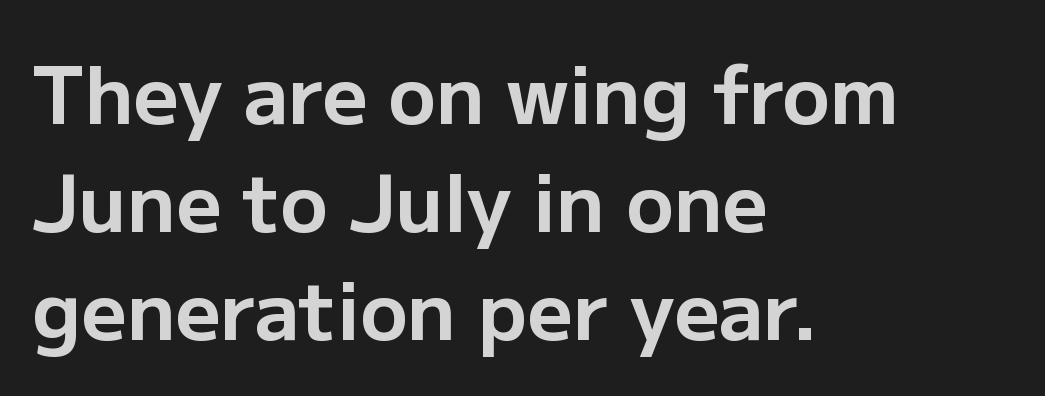
Q: Is the text bold? A: Yes.
Q: Is the text italic (slanted)? A: No, it is upright.
Q: Is the typeface a serif or a sans-serif typeface? A: Sans-serif.
Q: Is the text underlined? A: No.
Q: How is the paragraph aligned? A: Left-aligned.
Q: Is the spacing between letters normal or unusually wide? A: Normal.
Q: Is the spacing between lines tight, normal or loose? A: Normal.
Q: Width (condensed, normal, or wide)? A: Normal.
Q: Stroke contrast? A: Low.
Q: x-height? A: Medium.
Q: Monospaced? A: No.
